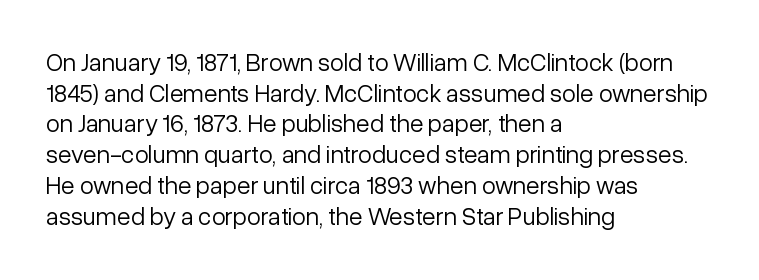
{"italic": "no", "bold": "no", "underline": "no", "align": "left", "line_spacing_ratio": 1.23, "letter_spacing": "normal", "letter_spacing_em": 0.0, "glyph_px": 25}
